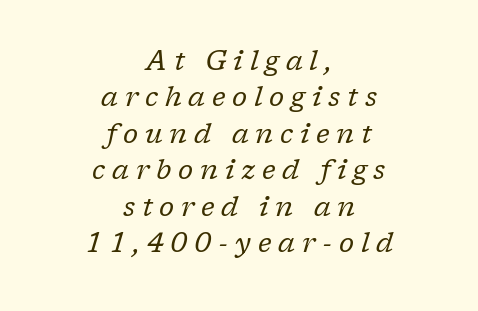
Visually the block forms a symmetrical silhouette, jagged on both flanks. Every character sits at an angle, as italics do. These lines have a slow, spaced-out rhythm from letter to letter. A clean baseline with only descenders dipping below it. Leading: standard.
